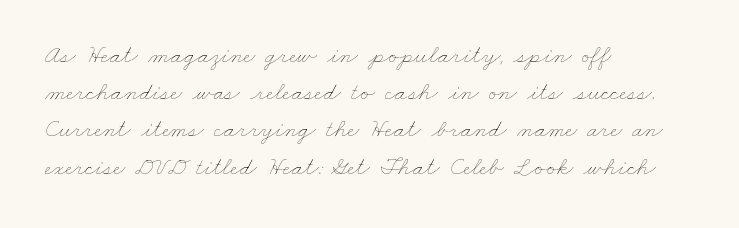
{"bold": "no", "underline": "no", "align": "left", "line_spacing": "normal", "line_spacing_ratio": 1.49, "letter_spacing": "normal", "letter_spacing_em": 0.0, "glyph_px": 25}
